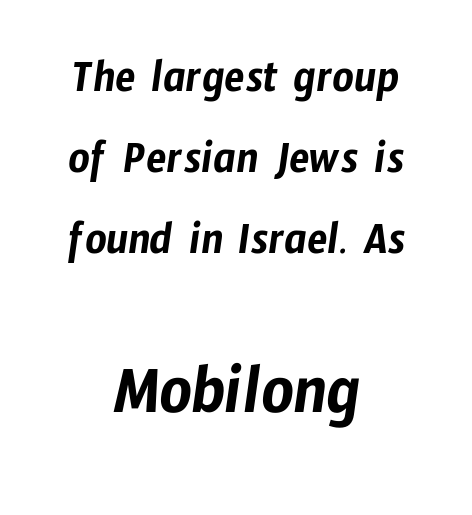
Q: Is the typeface a serif or a sans-serif typeface? A: Sans-serif.
Q: Is the text underlined? A: No.
Q: How is the paragraph aligned? A: Centered.
Q: Is the spacing between letters normal or unusually wide? A: Normal.
Q: Which block of text is set in a larger size, the first (top) or the second (bottom)? A: The second (bottom) one.
Q: Width (condensed, normal, or wide)? A: Condensed.
Q: Stroke contrast? A: Low.
Q: x-height? A: Medium.
Q: Monospaced? A: No.
